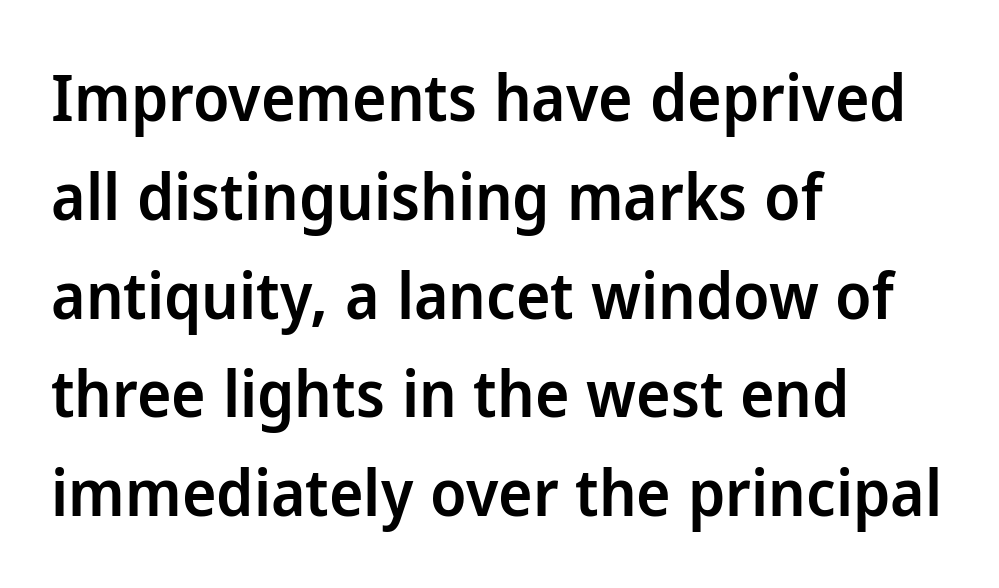
The paragraph shown leans on its left margin. Decoration check: the copy has no underline. Characters follow at the spacing the type designer built in. Think of a printed novel: that variable character pitch is what you see here.
